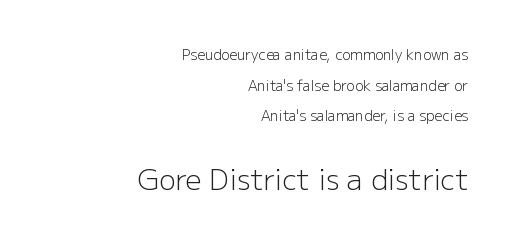
Q: Is the text bold? A: No.
Q: Is the text italic (slanted)? A: No, it is upright.
Q: Is the typeface a serif or a sans-serif typeface? A: Sans-serif.
Q: Is the text underlined? A: No.
Q: How is the paragraph aligned? A: Right-aligned.
Q: Is the spacing between letters normal or unusually wide? A: Normal.
Q: Is the spacing between lines tight, normal or loose? A: Loose.
Q: Which block of text is set in a larger size, the first (top) or the second (bottom)? A: The second (bottom) one.
Q: Width (condensed, normal, or wide)? A: Normal.
Q: Stroke contrast? A: Low.
Q: x-height? A: Medium.
Q: Monospaced? A: No.
